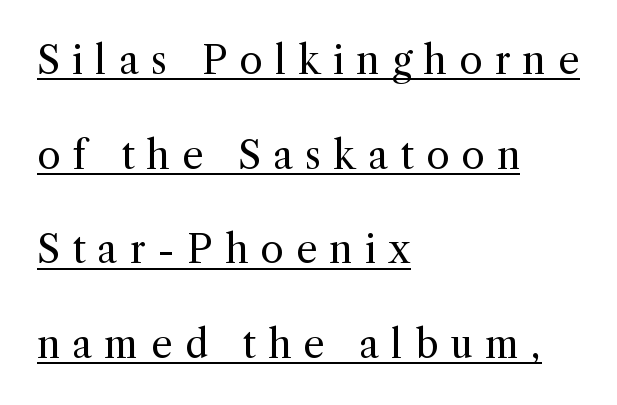
Q: Is the text bold? A: No.
Q: Is the text italic (slanted)? A: No, it is upright.
Q: Is the typeface a serif or a sans-serif typeface? A: Serif.
Q: Is the text underlined? A: Yes.
Q: How is the paragraph aligned? A: Left-aligned.
Q: Is the spacing between letters normal or unusually wide? A: Unusually wide.
Q: Is the spacing between lines tight, normal or loose? A: Loose.
Q: Width (condensed, normal, or wide)? A: Normal.
Q: x-height? A: Medium.
Q: Monospaced? A: No.
